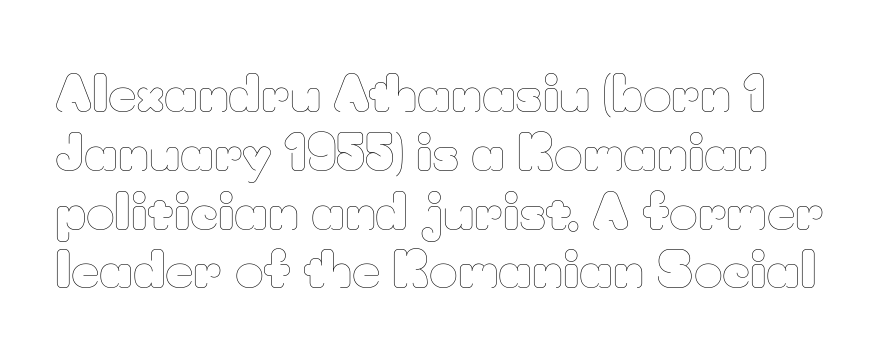
{"italic": "no", "bold": "no", "weight": "thin", "width": "normal", "stroke_contrast": "low", "x_height": "small", "monospaced": "no", "underline": "no", "line_spacing_ratio": 1.2, "letter_spacing": "normal", "letter_spacing_em": 0.0, "glyph_px": 49}
